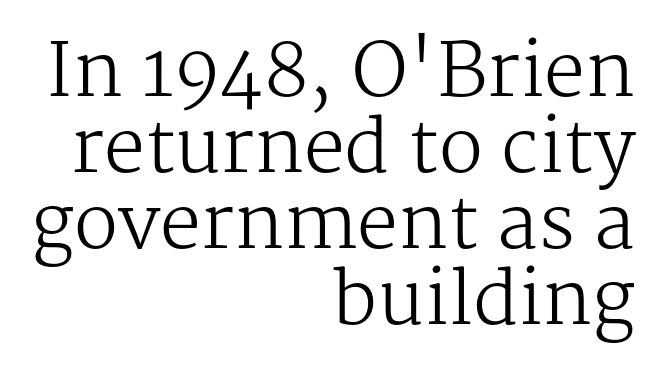
The typography opts for an upright posture over an oblique one. Every row of glyphs terminates at an identical x-position on the right. The space beneath each line is pristine and unruled. Letter spacing: default.
